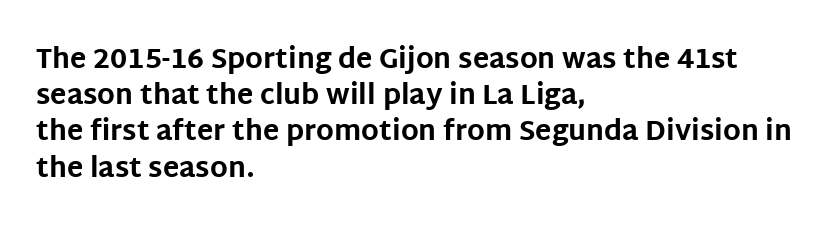
Does the weight exceed regular? Yes, all the way to bold. Inter-character spacing is left at the font's built-in metrics. If you drew a ruler down the left edge, every line would touch it. Only glyphs here, with clear space below each row. This sample keeps an unexceptional amount of space between lines.
